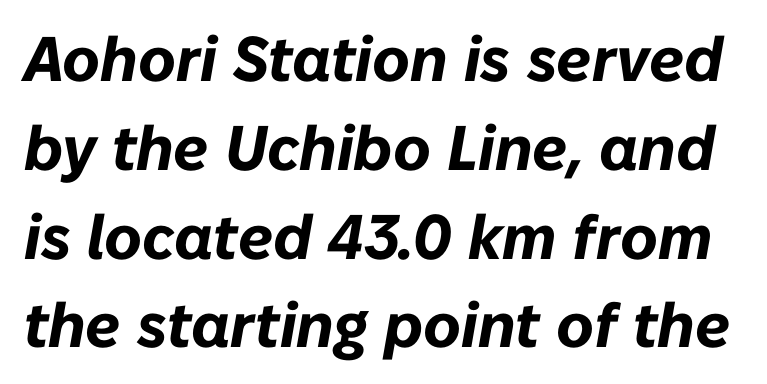
The image shows 63 px bold type, italic (leaning right); set normal line spacing (1.41x), normal letter spacing, not underlined; low stroke contrast and a medium x-height.
